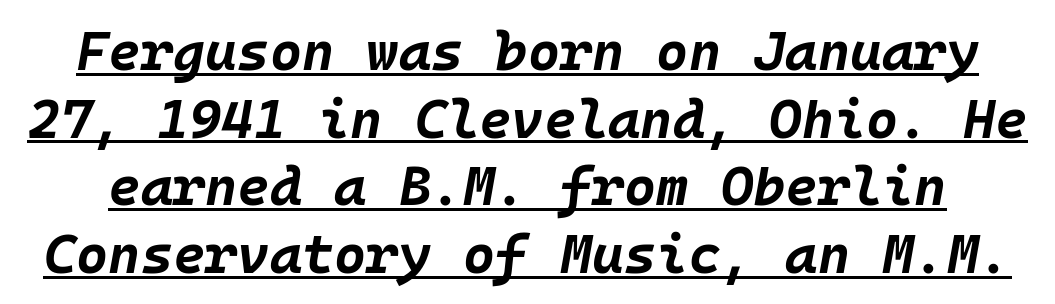
This sample uses plain, unmodified letter spacing. If you drew a line through each stem, it would be angled. The glyphs are accompanied by a horizontal stroke just below them. Is this a fixed-width face? Yes — each glyph sits in an identical cell. Typographic density is high because the face is bold.
